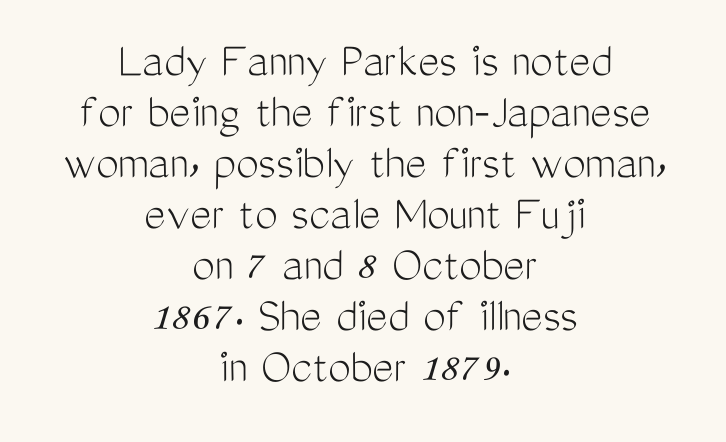
Q: Is the text bold? A: No.
Q: Is the text italic (slanted)? A: No, it is upright.
Q: Is the typeface a serif or a sans-serif typeface? A: Sans-serif.
Q: Is the text underlined? A: No.
Q: How is the paragraph aligned? A: Centered.
Q: Is the spacing between letters normal or unusually wide? A: Normal.
Q: Is the spacing between lines tight, normal or loose? A: Tight.
Q: Width (condensed, normal, or wide)? A: Condensed.
Q: Stroke contrast? A: Medium.
Q: x-height? A: Medium.
Q: Monospaced? A: No.
